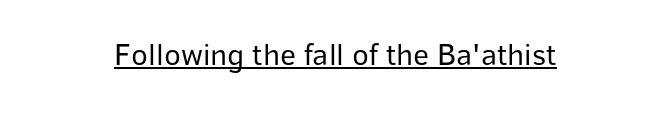
Q: Is the text bold? A: No.
Q: Is the text italic (slanted)? A: No, it is upright.
Q: Is the typeface a serif or a sans-serif typeface? A: Sans-serif.
Q: Is the text underlined? A: Yes.
Q: Is the spacing between letters normal or unusually wide? A: Normal.
Q: Width (condensed, normal, or wide)? A: Normal.
Q: Stroke contrast? A: Low.
Q: x-height? A: Medium.
Q: Monospaced? A: No.
